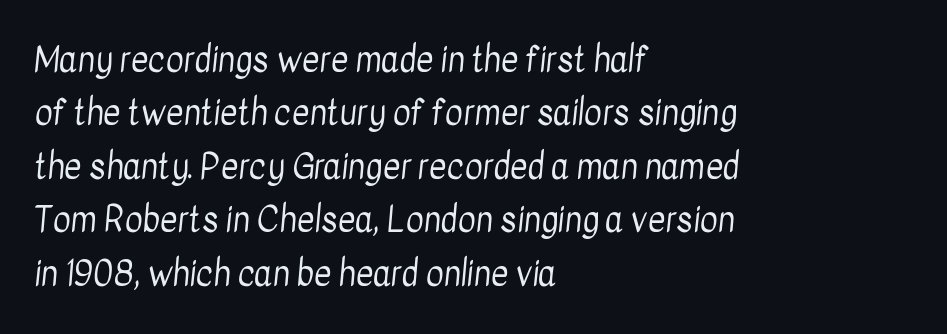
{"serif": "no", "bold": "no", "weight": "regular", "width": "condensed", "stroke_contrast": "low", "x_height": "medium", "monospaced": "no", "underline": "no", "align": "left", "line_spacing": "normal", "line_spacing_ratio": 1.57, "letter_spacing": "normal", "letter_spacing_em": 0.0, "glyph_px": 34}
